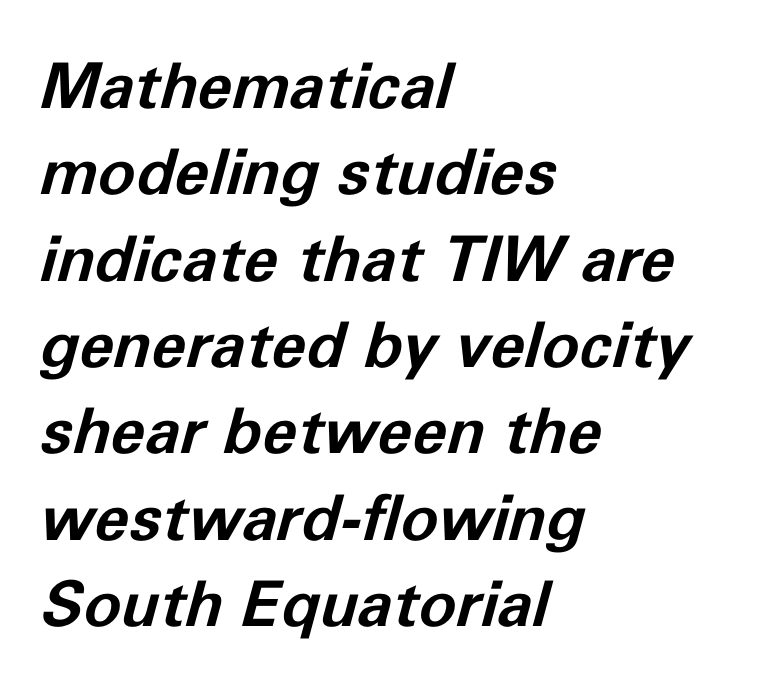
The rows are spaced the way most documents space them. Varying glyph widths throughout — classic text-font behaviour. The gap between lines stays unmarked. In terms of weight, the rendering is a true, heavy bold.
